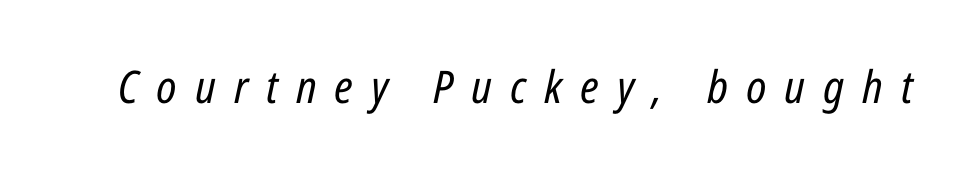
{"italic": "yes", "lean": "right", "slant_degrees": 12, "bold": "no", "weight": "regular", "width": "condensed", "stroke_contrast": "low", "x_height": "medium", "monospaced": "no", "underline": "no", "letter_spacing": "wide", "letter_spacing_em": 0.4, "glyph_px": 45}
